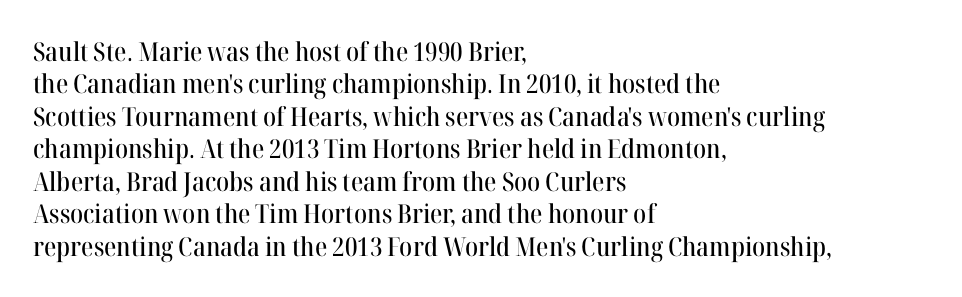
These lines sit exactly where default settings would place them. The letters stand upright; this is a roman face. Typeset ragged right — the left edge is the straight one. Just letters on the line, the space beneath them empty. Caption: standard tracking, unaltered.
